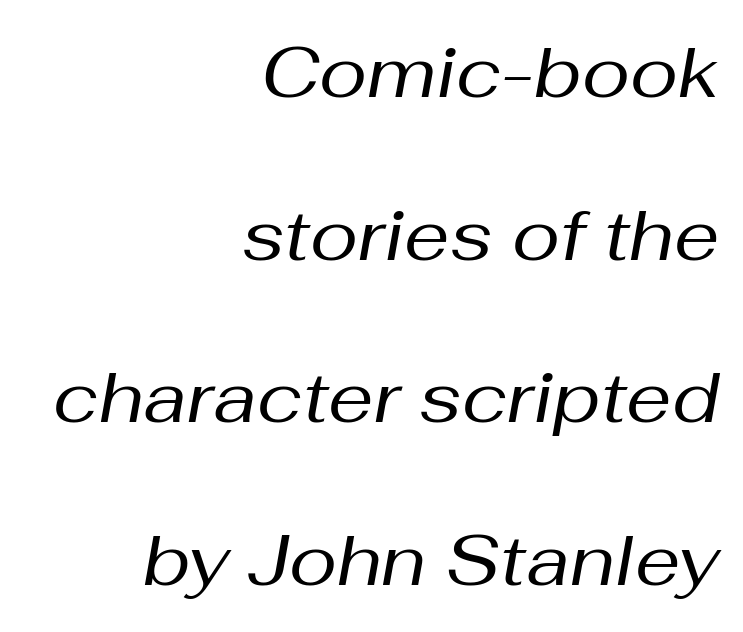
The face looks like a standard text weight, possibly lighter. The passage is arranged like a letterhead date or caption credit — flush right. The passage shown is typed in a proportional face where columns would drift. The letterforms sit shoulder to shoulder at normal distance. The gap between lines stays unmarked. Students, observe: this is what heavily led, spacious text looks like.
